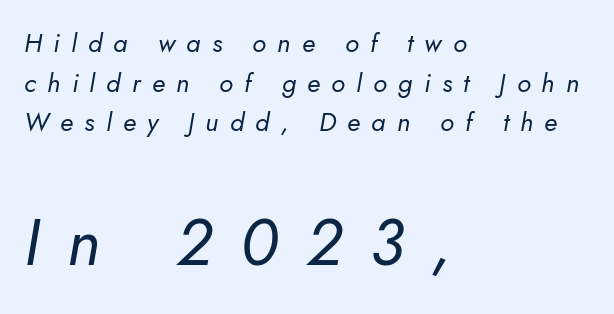
A normal amount of white space separates one row of letters from the next. The ragged edge is on the right, which tells us the setting is flush left. This sample has the flowing, uneven cadence of proportional lettering. The typography opts for an oblique posture over an upright one.
